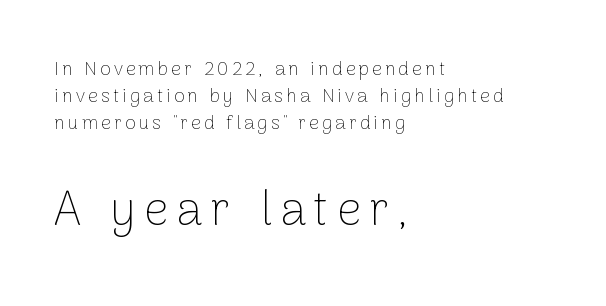
{"serif": "no", "italic": "no", "bold": "no", "weight": "thin", "width": "normal", "stroke_contrast": "low", "x_height": "medium", "monospaced": "no", "underline": "no", "align": "left", "line_spacing": "normal", "line_spacing_ratio": 1.41, "larger_block": "second", "size_ratio": 2.53, "glyph_px": 48}
